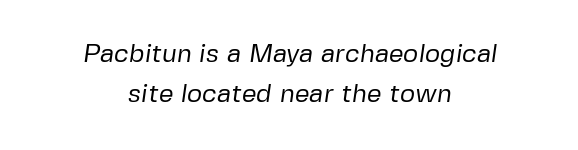
Q: Is the text bold? A: No.
Q: Is the text underlined? A: No.
Q: How is the paragraph aligned? A: Centered.
Q: Is the spacing between letters normal or unusually wide? A: Normal.
Q: Is the spacing between lines tight, normal or loose? A: Normal.
